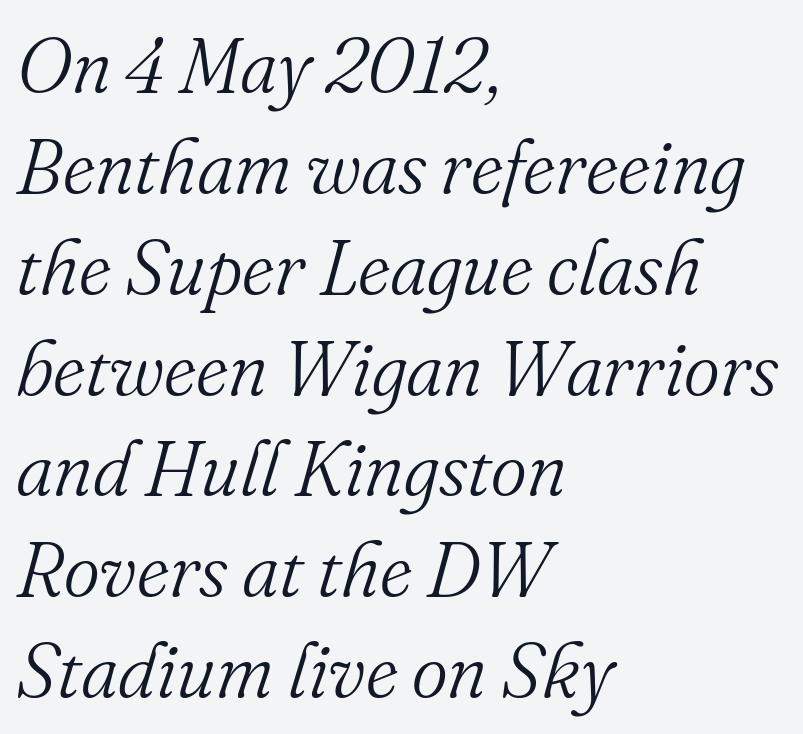
All the whitespace from short lines collects on the right. This rendering leaves character spacing at its baseline value. Yep, that's italic — everything's leaning. Is the type heavy? It reads as light-to-regular instead. Looks like regular typesetting: each glyph gets only the width it needs.
